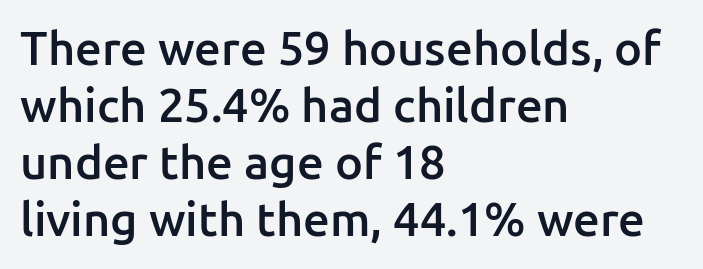
Is the block centered? No — it sits flush against the left margin. The type family on display is of the sans-serif kind. Nothing unusual about the tracking: characters are spaced as the font intends. Descenders hang freely into open space. Character widths vary here, with narrow letters taking less room than wide ones. The passage shown is semibold, sitting just below true bold.
